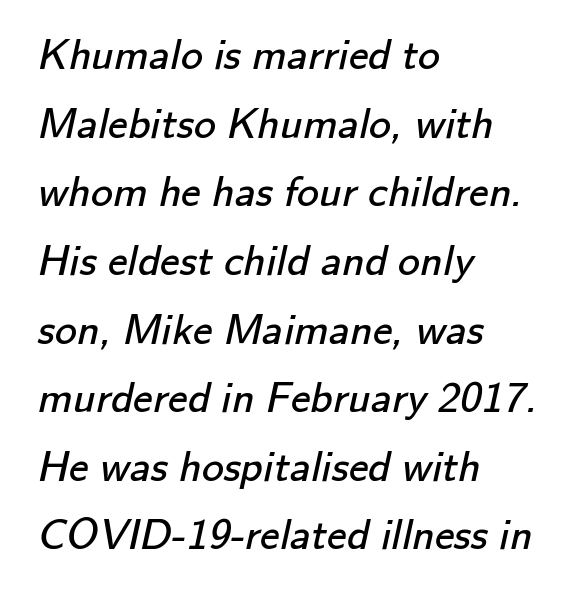
The image shows 44 px regular-weight sans-serif type; set left-aligned, normal line spacing (1.56x), normal letter spacing, not underlined; low stroke contrast and a small x-height.
